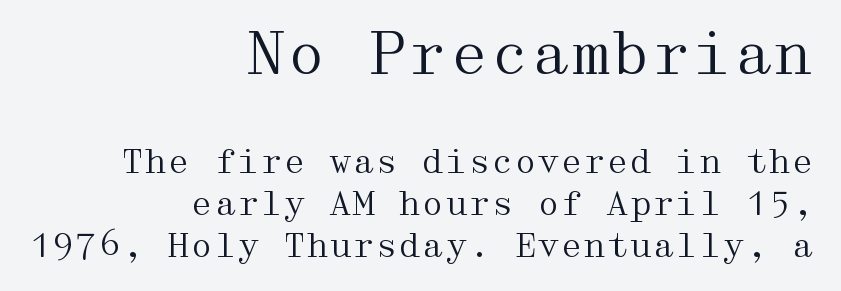
{"serif": "yes", "italic": "no", "bold": "no", "weight": "regular", "width": "wide", "stroke_contrast": "medium", "x_height": "medium", "underline": "no", "align": "right", "line_spacing": "normal", "line_spacing_ratio": 1.26, "letter_spacing": "normal", "letter_spacing_em": 0.0, "larger_block": "first", "size_ratio": 1.76, "glyph_px": 58}
